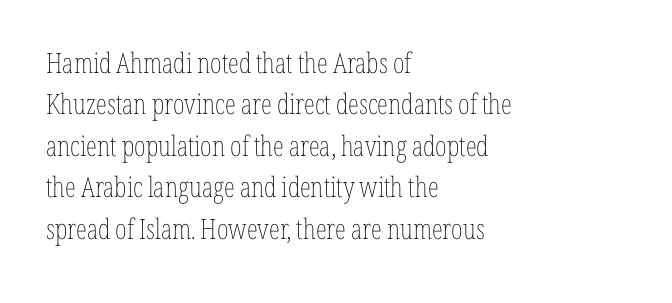
Weight: in the light-to-regular range. A roman cut, with each character standing at attention. Compared with typical body copy, the letter spacing here is the same. Here the designer chose a conventional face with non-uniform glyph widths. Horizontal bands of white between lines are of average thickness.
